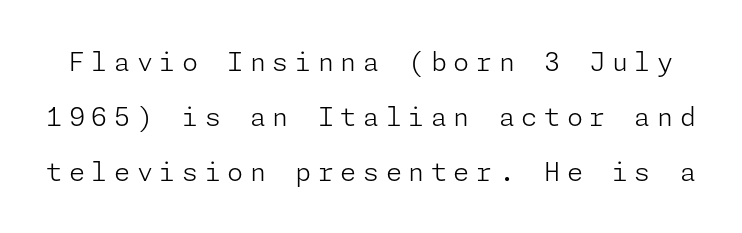
{"italic": "no", "bold": "no", "underline": "no", "line_spacing": "loose", "line_spacing_ratio": 2.11, "letter_spacing": "wide", "letter_spacing_em": 0.25, "glyph_px": 26}
